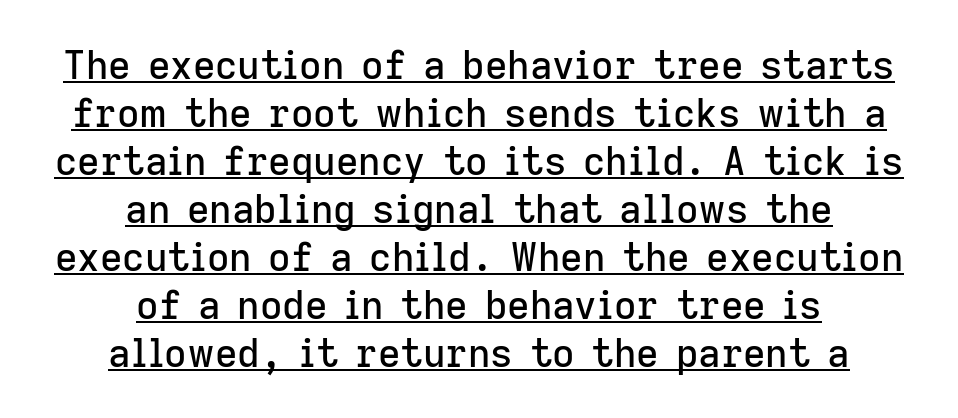
Q: Is the text italic (slanted)? A: No, it is upright.
Q: Is the typeface a serif or a sans-serif typeface? A: Sans-serif.
Q: Is the text underlined? A: Yes.
Q: How is the paragraph aligned? A: Centered.
Q: Is the spacing between letters normal or unusually wide? A: Normal.
Q: Width (condensed, normal, or wide)? A: Normal.
Q: Stroke contrast? A: Low.
Q: x-height? A: Medium.
Q: Monospaced? A: No.
